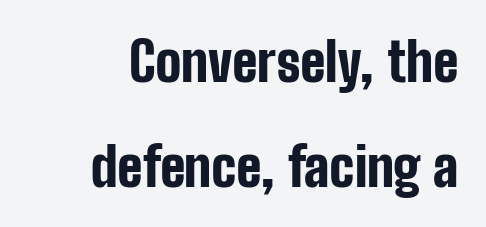
Q: Is the text bold? A: Yes.
Q: Is the text italic (slanted)? A: No, it is upright.
Q: Is the typeface a serif or a sans-serif typeface? A: Sans-serif.
Q: Is the text underlined? A: No.
Q: Is the spacing between letters normal or unusually wide? A: Normal.
Q: Is the spacing between lines tight, normal or loose? A: Loose.
Q: Width (condensed, normal, or wide)? A: Condensed.
Q: Stroke contrast? A: Low.
Q: x-height? A: Medium.
Q: Monospaced? A: No.
